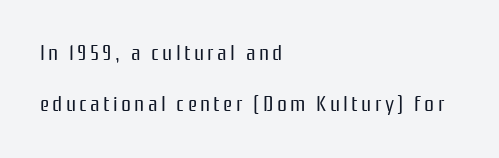
The image shows 22 px text type, upright; set left-aligned, loose line spacing (2.33x), not underlined.
